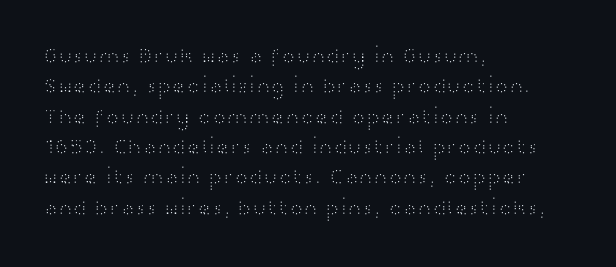
The image shows 22 px text type, upright; set left-aligned, normal line spacing (1.38x), normal letter spacing, not underlined.
